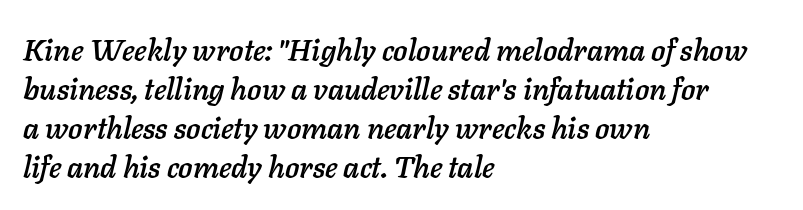
Horizontal alignment here is leftward, the default for most running prose. The line-height multiplier appears to be the usual default. Default kerning and tracking; the words read as compact shapes. Tall strokes in this sample are angled rather than plumb.
